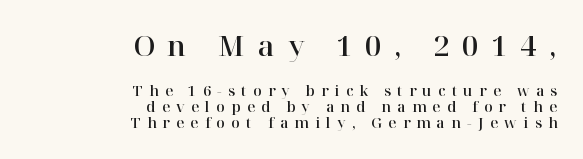
Looks like regular typesetting: each glyph gets only the width it needs. In this sample the first text group is rendered at the bigger scale. This sample uses a serif face. Vertical spacing — tight.
